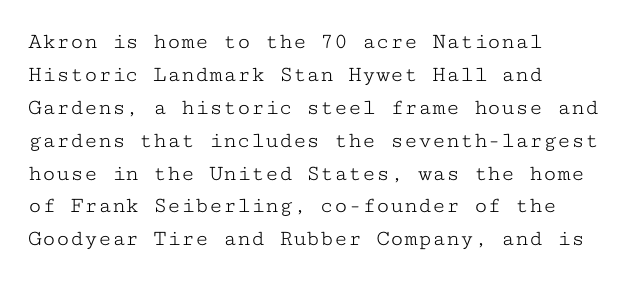
Q: Is the text bold? A: No.
Q: Is the text italic (slanted)? A: No, it is upright.
Q: Is the text underlined? A: No.
Q: How is the paragraph aligned? A: Left-aligned.
Q: Is the spacing between letters normal or unusually wide? A: Normal.
Q: Is the spacing between lines tight, normal or loose? A: Normal.
